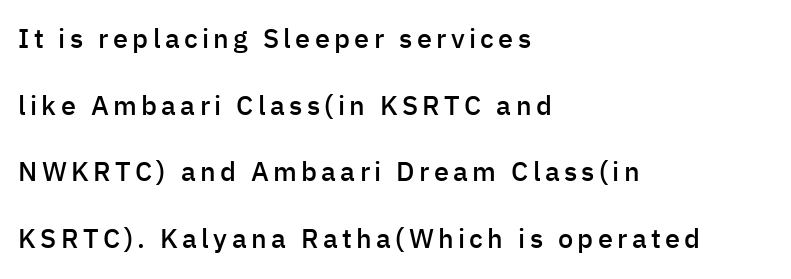
The image shows 27 px text type, upright; set left-aligned, loose line spacing (2.47x), not underlined.
